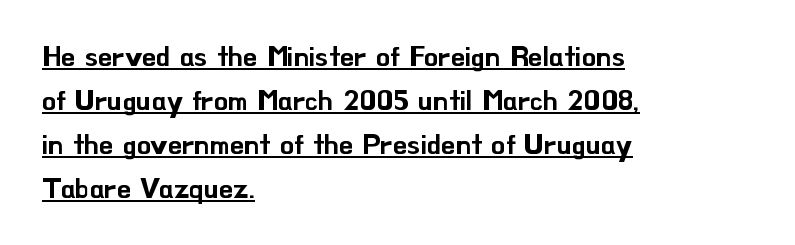
The image shows 28 px sans-serif type, upright; set left-aligned, normal line spacing (1.57x), normal letter spacing, underlined; low stroke contrast and a small x-height.
